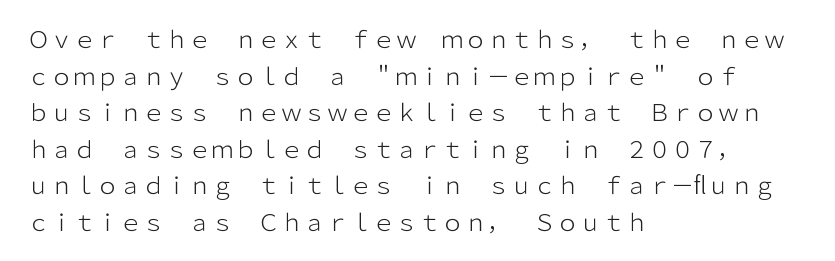
Notice how descenders clear the ascenders below comfortably — that's standard leading. Heft: none added — not bold. Posture: upright roman. The tracking reads as untouched default to a designer's eye. If you drew a ruler down the left edge, every line would touch it.
